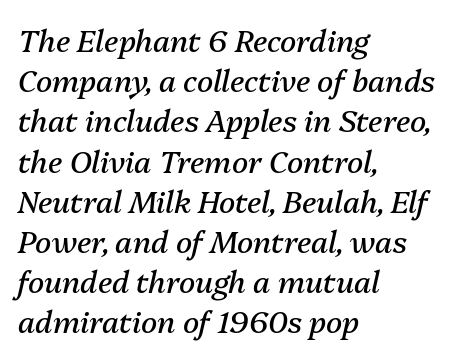
Q: Is the text bold? A: No.
Q: Is the text italic (slanted)? A: Yes, it leans right by about 13 degrees.
Q: Is the text underlined? A: No.
Q: How is the paragraph aligned? A: Left-aligned.
Q: Is the spacing between letters normal or unusually wide? A: Normal.
Q: Is the spacing between lines tight, normal or loose? A: Normal.
Q: Width (condensed, normal, or wide)? A: Normal.
Q: Stroke contrast? A: Medium.
Q: x-height? A: Medium.
Q: Monospaced? A: No.
